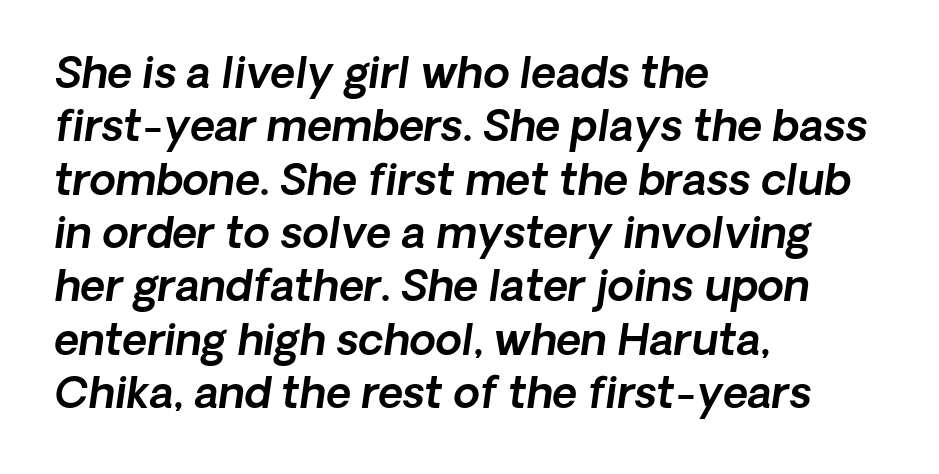
Where is the straight margin? On the left. The glyphs are unaccompanied by any horizontal stroke below them. Think of a printed novel: that variable character pitch is what you see here. Default kerning and tracking; the words read as compact shapes.
